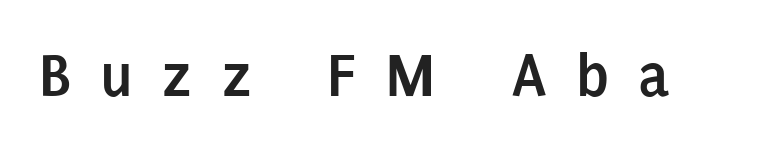
The image shows 64 px semibold, condensed sans-serif type, upright; set unusually wide letter spacing (+0.45 em), not underlined; low stroke contrast and a large x-height.
